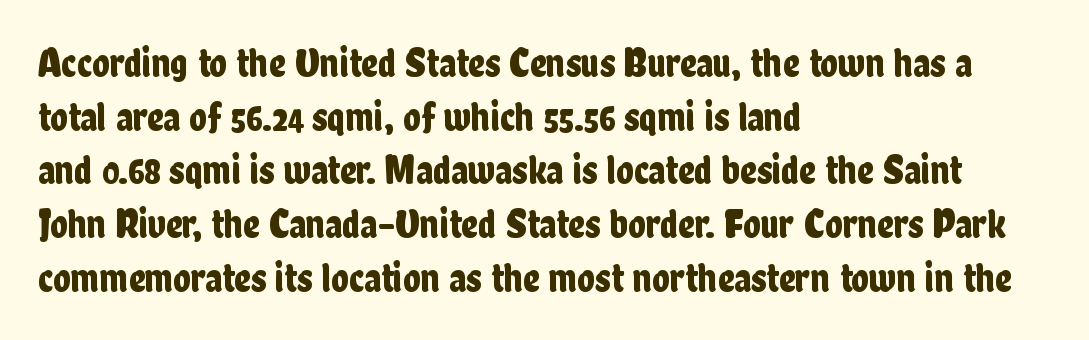
Q: Is the text italic (slanted)? A: No, it is upright.
Q: Is the typeface a serif or a sans-serif typeface? A: Sans-serif.
Q: Is the text underlined? A: No.
Q: How is the paragraph aligned? A: Left-aligned.
Q: Is the spacing between letters normal or unusually wide? A: Normal.
Q: Is the spacing between lines tight, normal or loose? A: Normal.
Q: Width (condensed, normal, or wide)? A: Condensed.
Q: Stroke contrast? A: Low.
Q: x-height? A: Medium.
Q: Monospaced? A: No.
